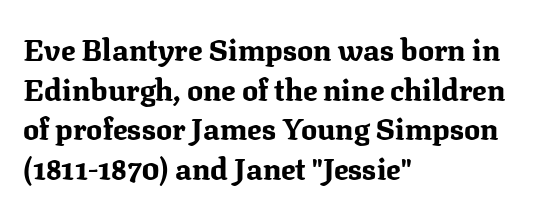
{"serif": "yes", "italic": "no", "bold": "yes", "weight": "bold", "width": "normal", "stroke_contrast": "medium", "x_height": "medium", "monospaced": "no", "underline": "no", "align": "left", "line_spacing": "normal", "line_spacing_ratio": 1.32, "letter_spacing": "normal", "letter_spacing_em": 0.0, "glyph_px": 30}
